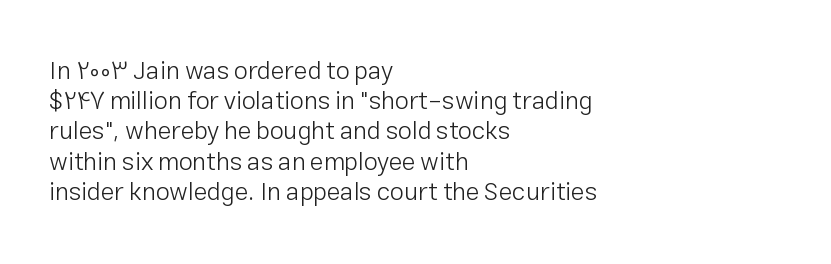
The image shows 25 px text type, upright; set left-aligned, line spacing 1.21x, normal letter spacing, not underlined.
